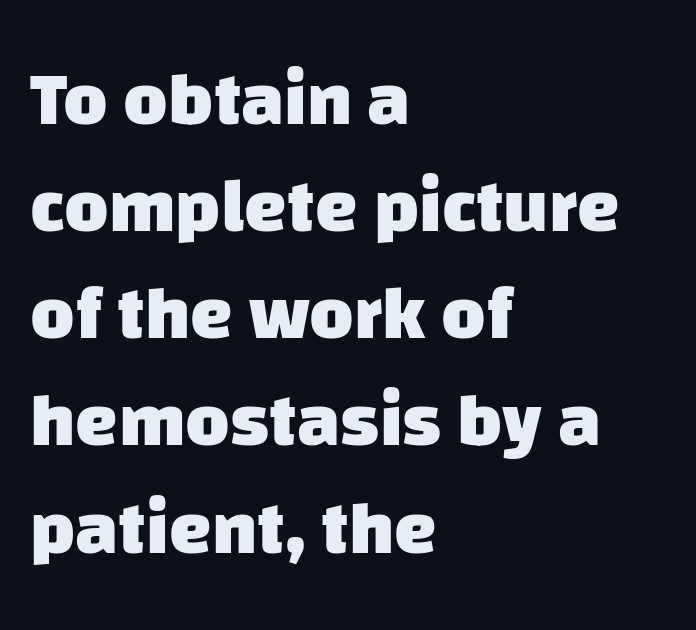
Nobody drew a line under any word here. Students, this is bold: see how much ink each stroke carries. Compared with typical body copy, the letter spacing here is the same. Teacher's note: observe the even left margin — that is flush-left alignment. In terms of leading, this rendering sits right in the middle. The face used here is proportionally spaced, like ordinary book or web type.
